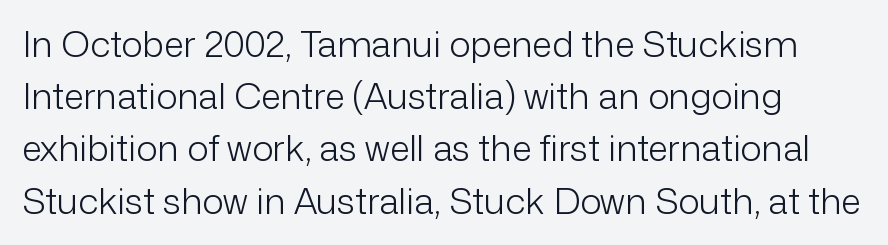
The image shows 36 px light sans-serif type, upright; set normal line spacing (1.45x), normal letter spacing, not underlined; low stroke contrast and a medium x-height.
